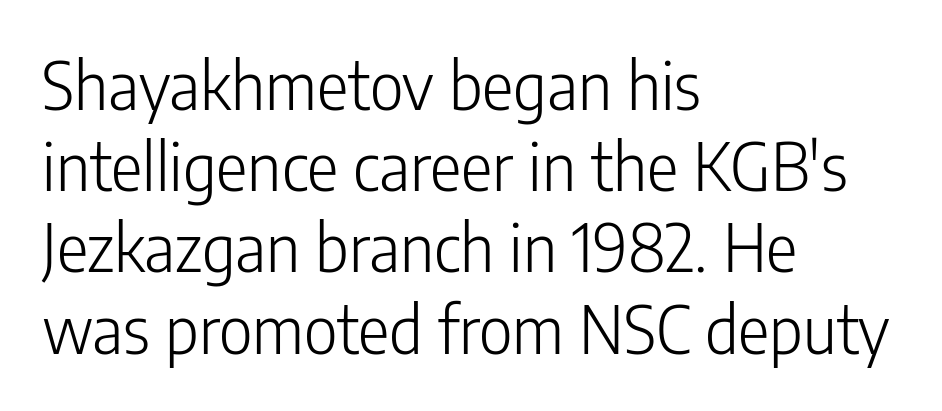
Q: Is the text bold? A: No.
Q: Is the text italic (slanted)? A: No, it is upright.
Q: Is the typeface a serif or a sans-serif typeface? A: Sans-serif.
Q: Is the text underlined? A: No.
Q: How is the paragraph aligned? A: Left-aligned.
Q: Is the spacing between letters normal or unusually wide? A: Normal.
Q: Width (condensed, normal, or wide)? A: Condensed.
Q: Stroke contrast? A: Low.
Q: x-height? A: Medium.
Q: Monospaced? A: No.
